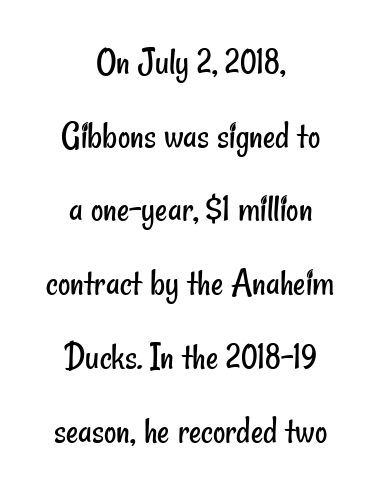
A typesetter would call this leading open, well beyond the default. Typographically, this falls in the sans-serif category. Spacing verdict: proportional, widths tailored to each character. The zone under the glyphs is completely vacant. In CSS terms this would be text-align: center. Stem width sits at or under what a default text font uses.
